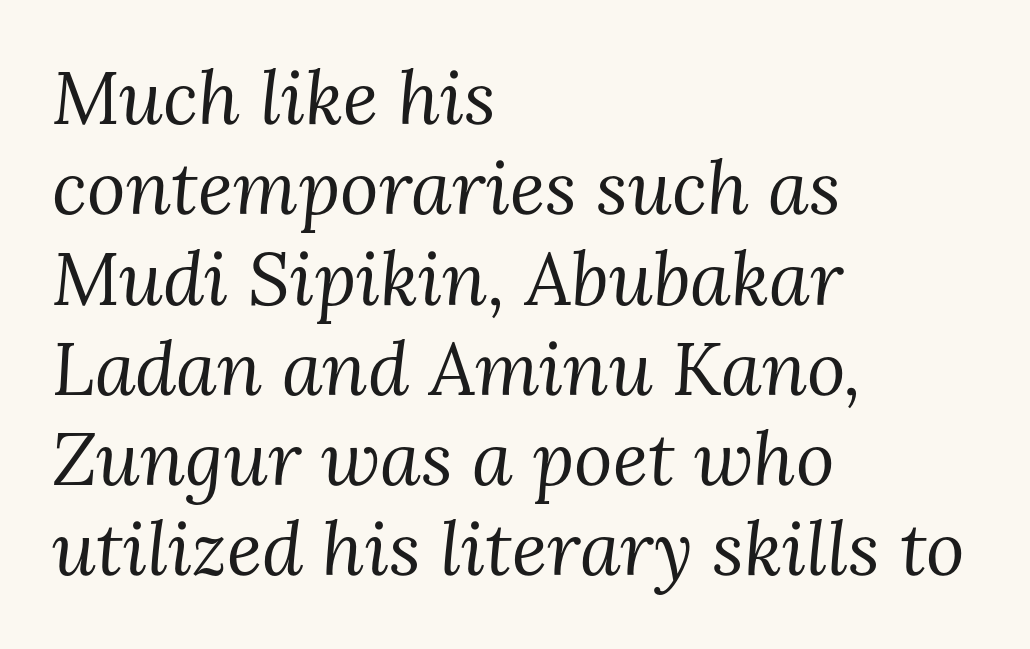
Each stroke keeps to a modest, everyday thickness or less. Observe the lean: these are italic letterforms. The rag falls on the right side of this text block. This rendering features lettering with no underline.
